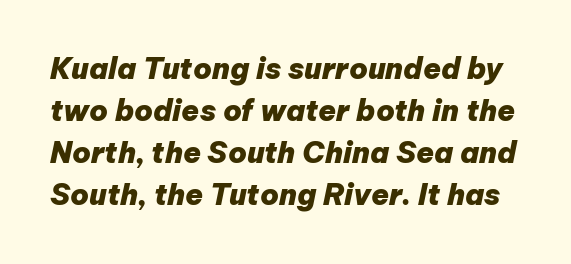
The space between consecutive lines is moderate. Do the characters align in a grid? No, the font is proportional. The rendering uses a bold face; every stroke is thick and dark. No extra tracking has been applied to these lines.
